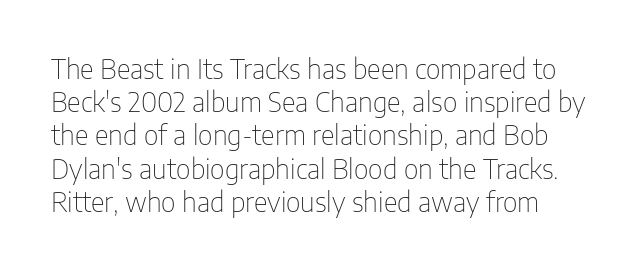
{"italic": "no", "bold": "no", "underline": "no", "line_spacing_ratio": 1.23, "letter_spacing": "normal", "letter_spacing_em": 0.0, "glyph_px": 27}
